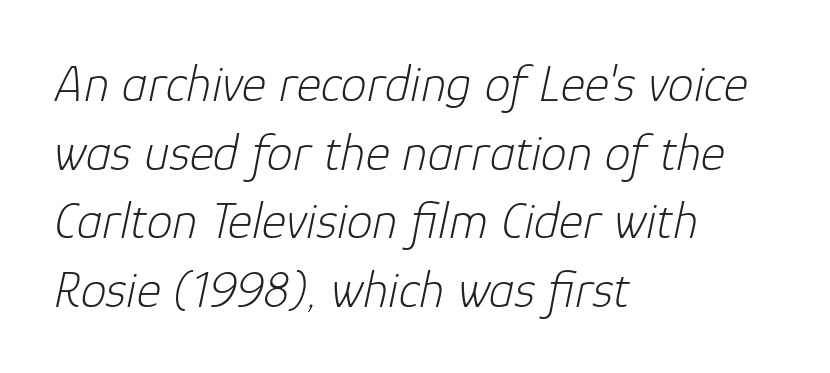
Here the glyphs are tracked normally, forming tight word shapes. Notice how descenders clear the ascenders below comfortably — that's standard leading. The zone under the glyphs is completely vacant. Do the characters align in a grid? No, the font is proportional. The paragraph shown leans on its left margin. A light-to-regular cut is what we see here.
